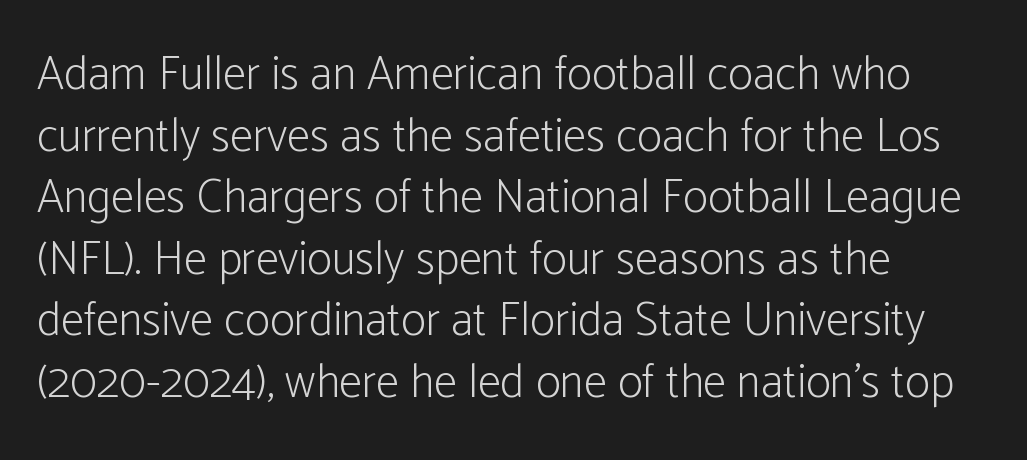
Q: Is the text bold? A: No.
Q: Is the text italic (slanted)? A: No, it is upright.
Q: Is the typeface a serif or a sans-serif typeface? A: Sans-serif.
Q: Is the text underlined? A: No.
Q: How is the paragraph aligned? A: Left-aligned.
Q: Is the spacing between letters normal or unusually wide? A: Normal.
Q: Is the spacing between lines tight, normal or loose? A: Normal.
Q: Width (condensed, normal, or wide)? A: Condensed.
Q: Stroke contrast? A: Low.
Q: x-height? A: Medium.
Q: Monospaced? A: No.
